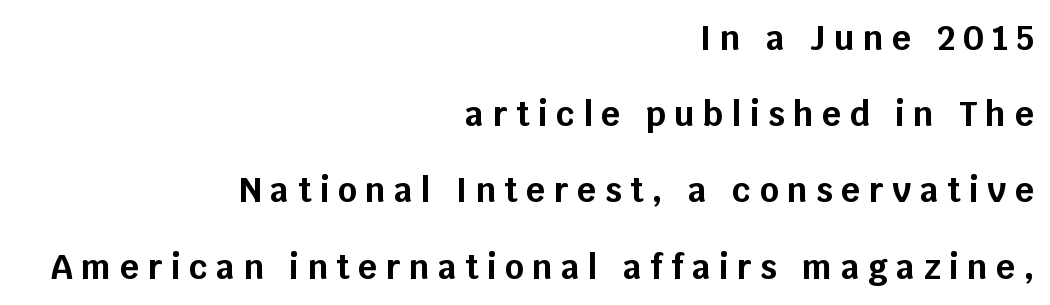
{"serif": "no", "italic": "no", "bold": "yes", "weight": "bold", "width": "normal", "stroke_contrast": "low", "x_height": "large", "monospaced": "no", "underline": "no", "align": "right", "line_spacing": "loose", "line_spacing_ratio": 2.31, "letter_spacing": "wide", "letter_spacing_em": 0.26, "glyph_px": 33}
